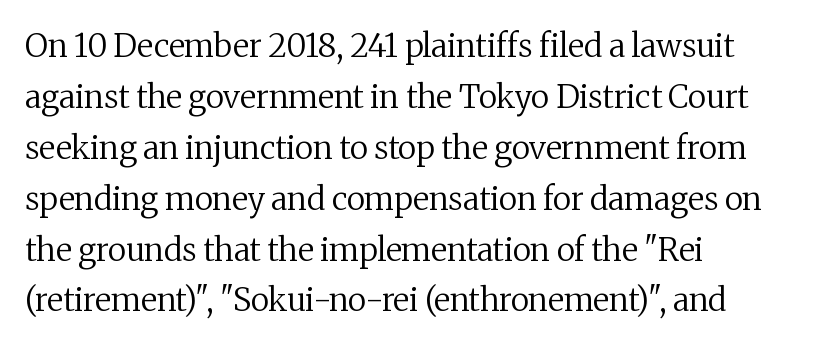
Honestly, the letter spacing is just normal — you wouldn't notice it. Does the copy run flush right? No — it runs flush left. These lines are rendered in a variable-pitch font. Regarding serifs, this sample has them.
